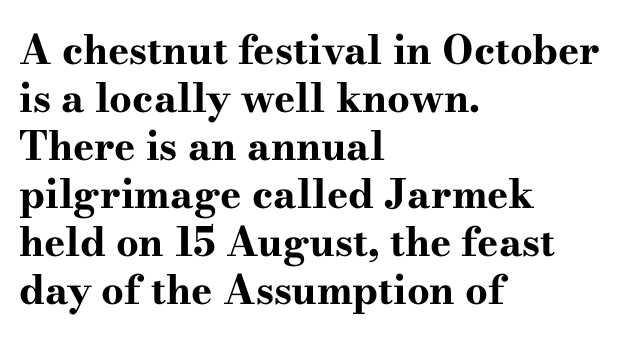
There is no visible air inserted between adjacent glyphs. This rendering features lettering with no underline. The letters carry serifs — small finishing strokes at the ends of their stems. Short and long lines alike share a common starting point at left. Posture: vertical. Set as a true bold cut, around the 700 mark.
